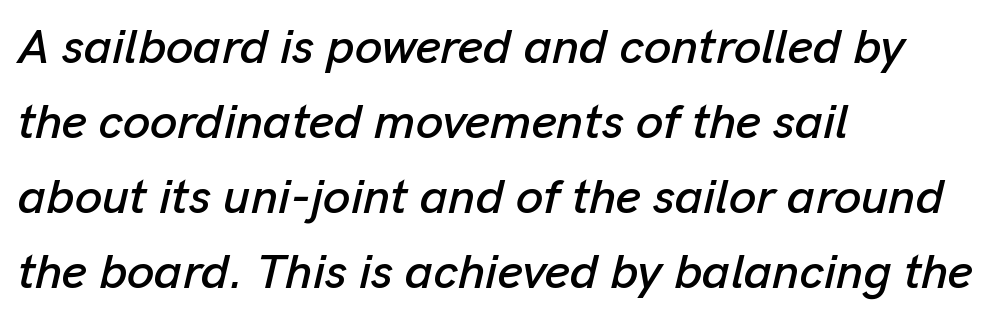
These lines are rendered in a variable-pitch font. The area under the type is left untouched. One glance says typical: line gaps are just what's usual. Compared with a centered layout, this one pins lines to the left instead. It's the slanting kind of type.
